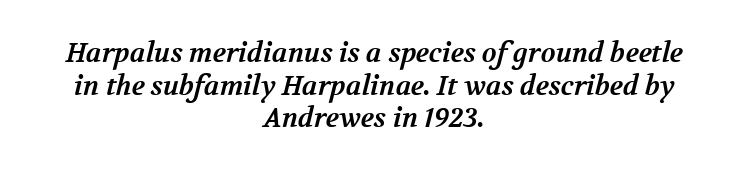
Q: Is the text bold? A: Yes.
Q: Is the text underlined? A: No.
Q: How is the paragraph aligned? A: Centered.
Q: Is the spacing between letters normal or unusually wide? A: Normal.
